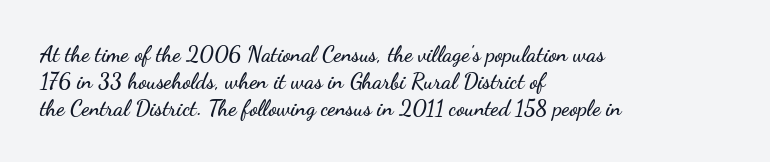
{"underline": "no", "align": "left", "line_spacing_ratio": 1.22, "letter_spacing": "normal", "letter_spacing_em": 0.0, "glyph_px": 22}
